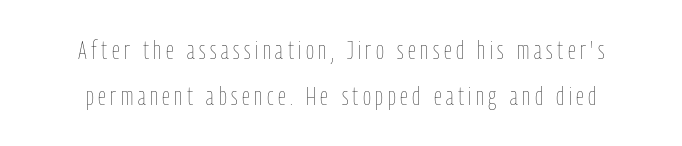
Plain, unruled lines of type. Bold? No — there's no thickening of the strokes. Characters remain perfectly vertical along every line.
